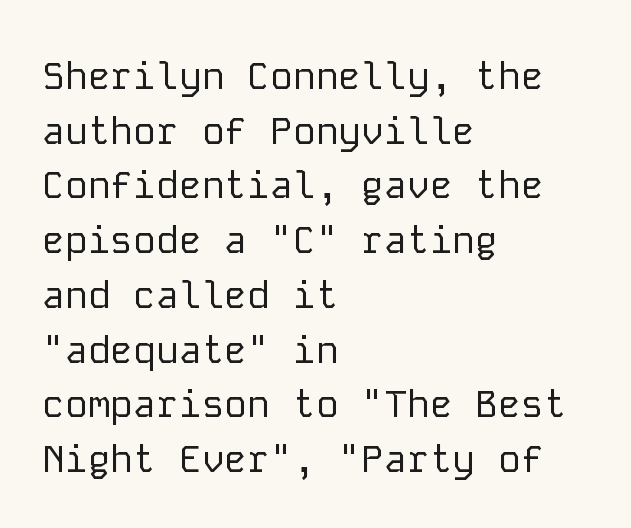
The image shows 38 px regular-weight sans-serif type, upright, monospaced; set left-aligned, normal line spacing (1.44x), normal letter spacing, not underlined; low stroke contrast and a medium x-height.
